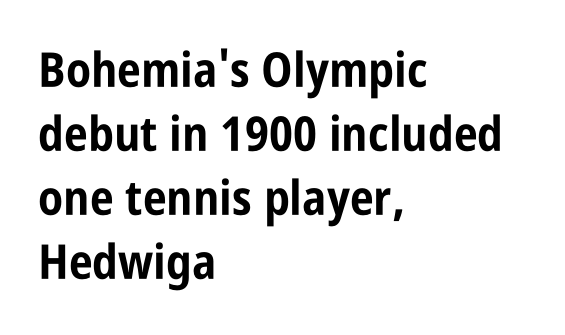
Letter spacing: default. Compared with typical paragraphs, the rows here are spaced about the same. Weight check: bold — yes, fully. The font family rendered here belongs to the sans-serif group. You could not count columns in this text — the font is proportionally spaced. Underlining? Definitely not there.
